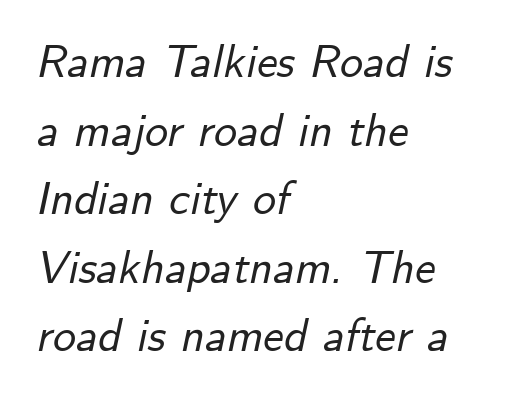
Each line starts at the same left margin while the right side varies. Spacing verdict: proportional, widths tailored to each character. In terms of leading, this rendering sits right in the middle. The passage shown has conventional tracking throughout. The foot of each line stays bare and open.
